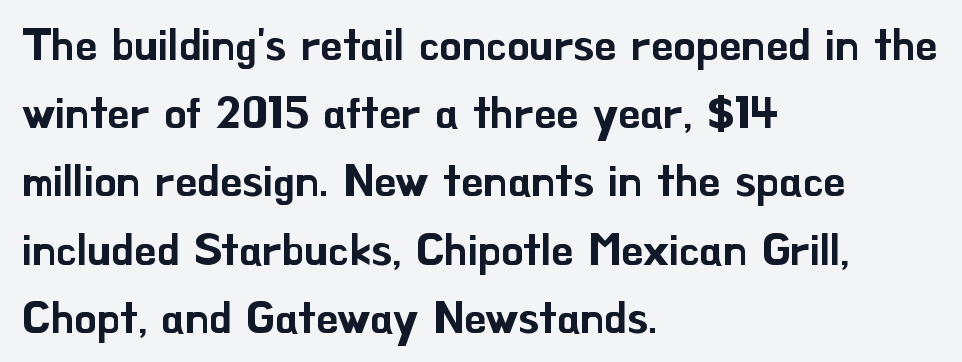
{"serif": "no", "italic": "no", "width": "normal", "stroke_contrast": "low", "x_height": "small", "monospaced": "no", "underline": "no", "align": "left", "line_spacing": "normal", "line_spacing_ratio": 1.55, "letter_spacing": "normal", "letter_spacing_em": 0.0, "glyph_px": 44}
